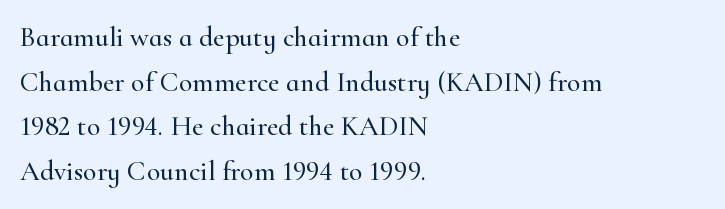
{"serif": "yes", "italic": "no", "width": "normal", "stroke_contrast": "high", "x_height": "small", "monospaced": "no", "underline": "no", "align": "left", "line_spacing": "normal", "line_spacing_ratio": 1.59, "letter_spacing": "normal", "letter_spacing_em": 0.0, "glyph_px": 28}
